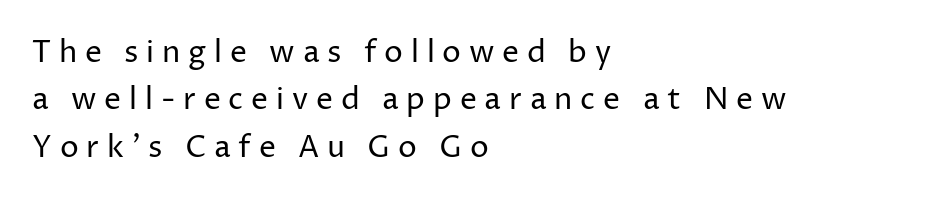
{"serif": "no", "italic": "no", "bold": "no", "weight": "regular", "width": "normal", "stroke_contrast": "low", "x_height": "medium", "monospaced": "no", "underline": "no", "align": "left", "line_spacing": "normal", "line_spacing_ratio": 1.58, "letter_spacing": "wide", "letter_spacing_em": 0.26, "glyph_px": 30}
